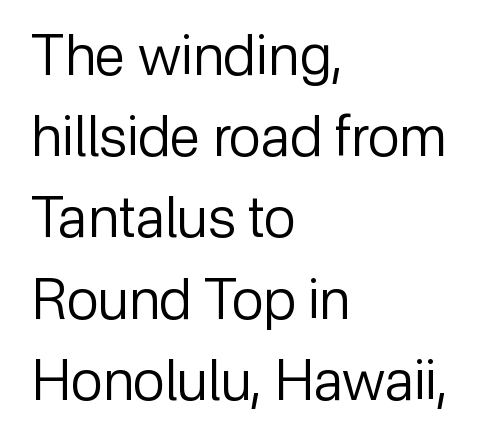
Proportional: the letters do not fall into vertical columns. This rendering uses left alignment, leaving the right contour irregular. Bare-footed words on every line. Caption: face not bold, strokes unweighted.
